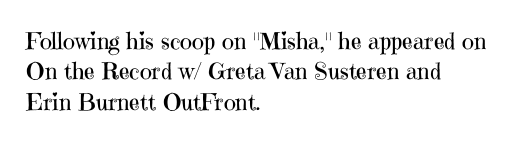
Q: Is the text bold? A: No.
Q: Is the text italic (slanted)? A: No, it is upright.
Q: Is the text underlined? A: No.
Q: How is the paragraph aligned? A: Left-aligned.
Q: Is the spacing between letters normal or unusually wide? A: Normal.
Q: Is the spacing between lines tight, normal or loose? A: Normal.
